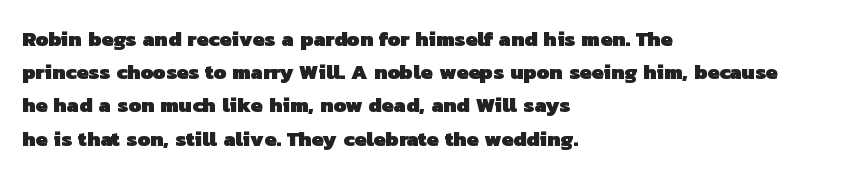
Q: Is the text bold? A: Yes.
Q: Is the text underlined? A: No.
Q: How is the paragraph aligned? A: Left-aligned.
Q: Is the spacing between letters normal or unusually wide? A: Normal.
Q: Is the spacing between lines tight, normal or loose? A: Normal.
